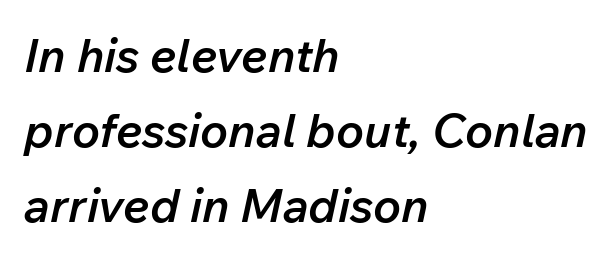
Q: Is the text bold? A: Semi-bold.
Q: Is the text italic (slanted)? A: Yes, it leans right by about 12 degrees.
Q: Is the text underlined? A: No.
Q: How is the paragraph aligned? A: Left-aligned.
Q: Is the spacing between letters normal or unusually wide? A: Normal.
Q: Is the spacing between lines tight, normal or loose? A: Normal.
Q: Width (condensed, normal, or wide)? A: Normal.
Q: Stroke contrast? A: Low.
Q: x-height? A: Medium.
Q: Monospaced? A: No.
